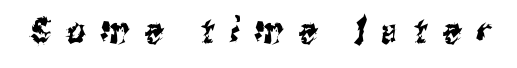
The letterforms stand isolated, each surrounded by extra space. A sans-serif font was chosen for this passage. The foot of each line stays bare and open. A typesetter would call this proportional, since set widths differ per character.
